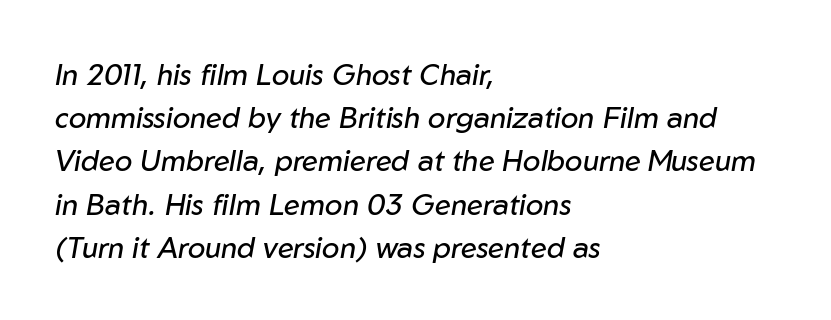
The image shows 29 px regular-weight type, italic (leaning right); set left-aligned, normal line spacing (1.49x), normal letter spacing, not underlined; low stroke contrast and a medium x-height.
